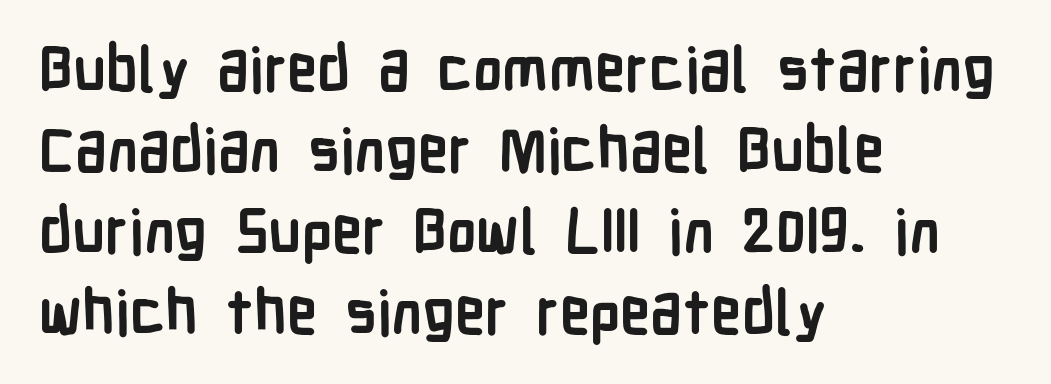
Letter spacing: default. This is roman type, the default non-slanted kind. The typeface chosen for these lines omits serifs. Notice how the passage keeps a crisp vertical edge on the left only.
